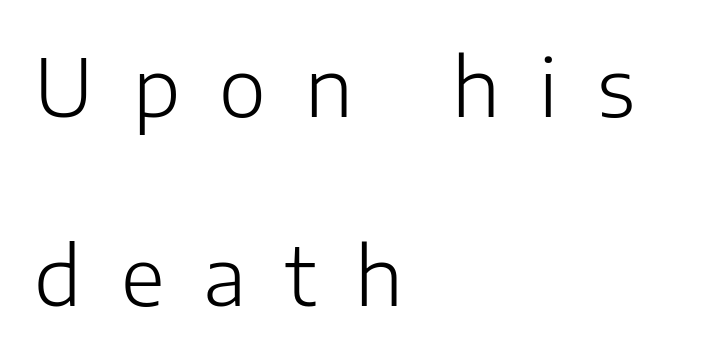
The image shows 80 px light sans-serif type, upright; set left-aligned, loose line spacing (2.36x), unusually wide letter spacing (+0.49 em), not underlined; low stroke contrast and a medium x-height.
